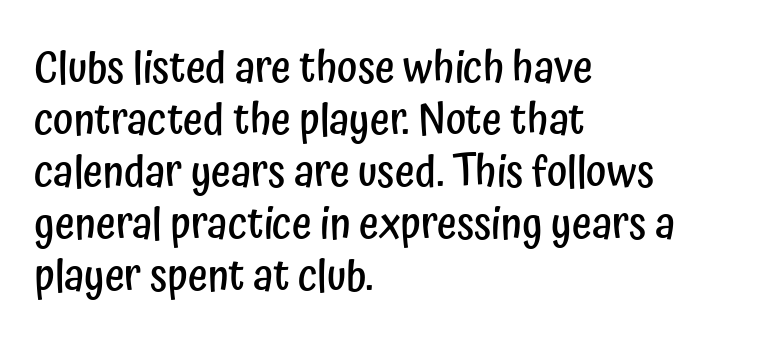
Q: Is the text bold? A: Semi-bold.
Q: Is the text italic (slanted)? A: No, it is upright.
Q: Is the typeface a serif or a sans-serif typeface? A: Sans-serif.
Q: Is the text underlined? A: No.
Q: How is the paragraph aligned? A: Left-aligned.
Q: Is the spacing between letters normal or unusually wide? A: Normal.
Q: Width (condensed, normal, or wide)? A: Condensed.
Q: Stroke contrast? A: Low.
Q: x-height? A: Medium.
Q: Monospaced? A: No.
